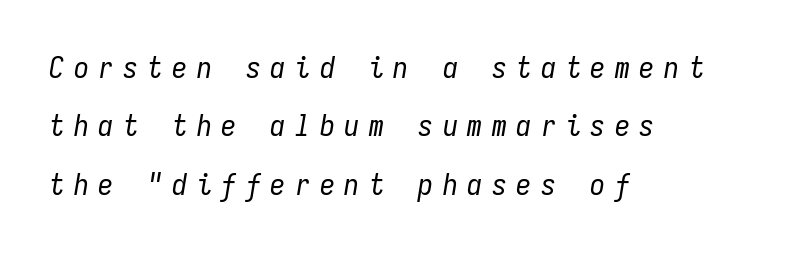
Q: Is the text bold? A: No.
Q: Is the text italic (slanted)? A: Yes, it leans right by about 9 degrees.
Q: Is the text underlined? A: No.
Q: How is the paragraph aligned? A: Left-aligned.
Q: Is the spacing between letters normal or unusually wide? A: Unusually wide.
Q: Is the spacing between lines tight, normal or loose? A: Loose.
Q: Width (condensed, normal, or wide)? A: Condensed.
Q: Stroke contrast? A: Low.
Q: x-height? A: Medium.
Q: Monospaced? A: Yes.
